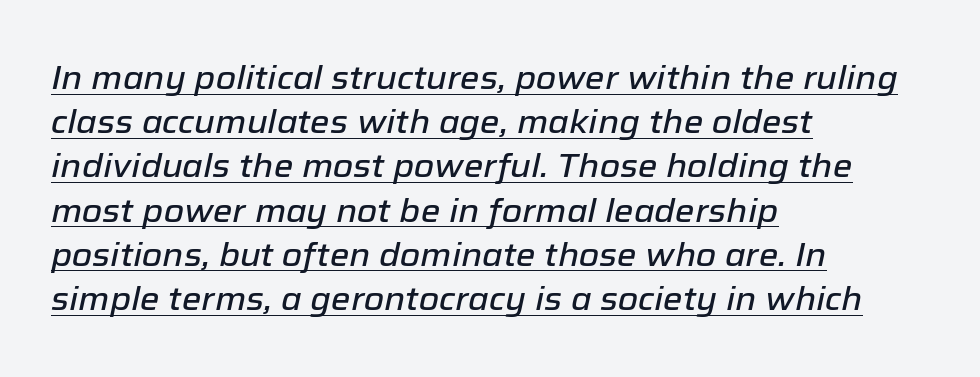
{"italic": "yes", "lean": "right", "slant_degrees": 12, "width": "normal", "stroke_contrast": "low", "x_height": "medium", "monospaced": "no", "underline": "yes", "align": "left", "line_spacing": "normal", "line_spacing_ratio": 1.34, "letter_spacing": "normal", "letter_spacing_em": 0.0, "glyph_px": 33}
